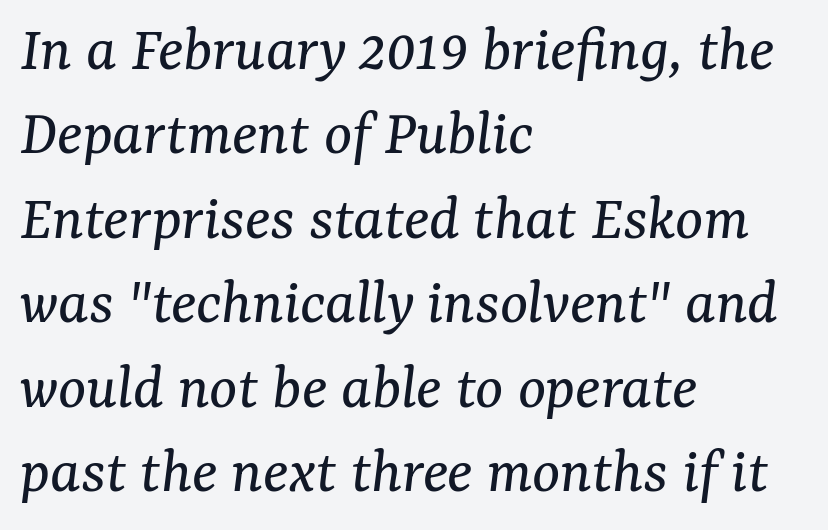
A typesetter would call this proportional, since set widths differ per character. No chunkiness to these letters — they're not bold. Slanted lettering throughout. Compared with a centered layout, this one pins lines to the left instead. A typesetter would call this leading conventional body-copy spacing.
